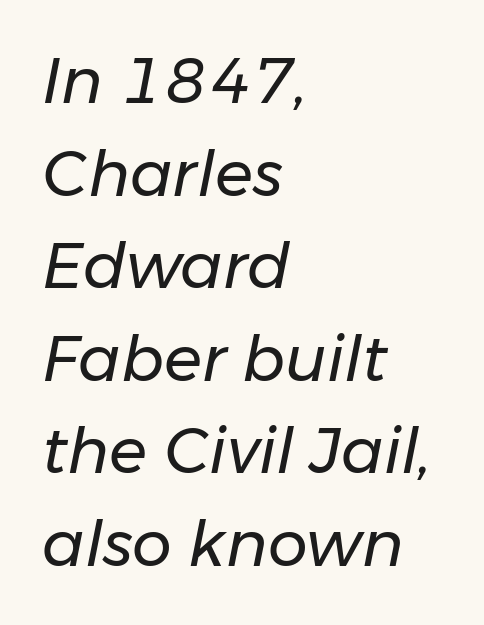
Q: Is the text bold? A: No.
Q: Is the text italic (slanted)? A: Yes, it leans right by about 11 degrees.
Q: Is the text underlined? A: No.
Q: How is the paragraph aligned? A: Left-aligned.
Q: Is the spacing between letters normal or unusually wide? A: Normal.
Q: Is the spacing between lines tight, normal or loose? A: Normal.
Q: Width (condensed, normal, or wide)? A: Normal.
Q: Stroke contrast? A: Low.
Q: x-height? A: Medium.
Q: Monospaced? A: No.
